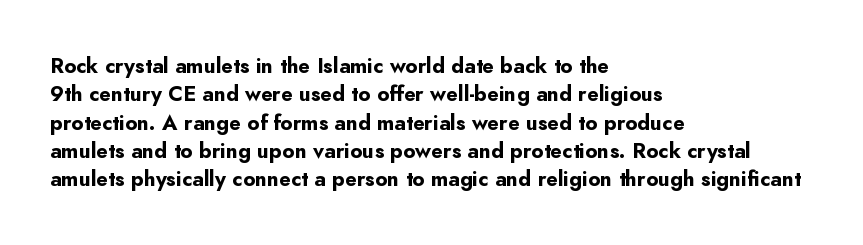
The image shows 21 px bold type, upright; set left-aligned, normal line spacing (1.35x), normal letter spacing, not underlined.
